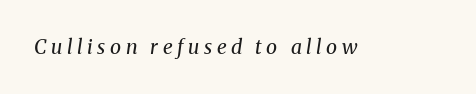
The image shows 20 px text type, italic (leaning right); set unusually wide letter spacing (+0.23 em), not underlined.
